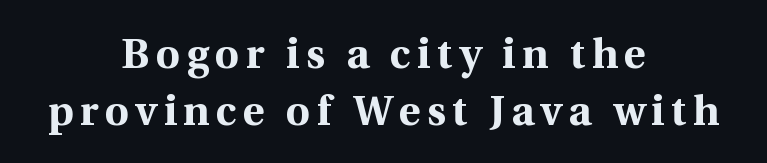
{"serif": "yes", "italic": "no", "bold": "yes", "weight": "bold", "width": "normal", "x_height": "medium", "monospaced": "no", "underline": "no", "align": "center", "line_spacing": "normal", "line_spacing_ratio": 1.36, "glyph_px": 42}
